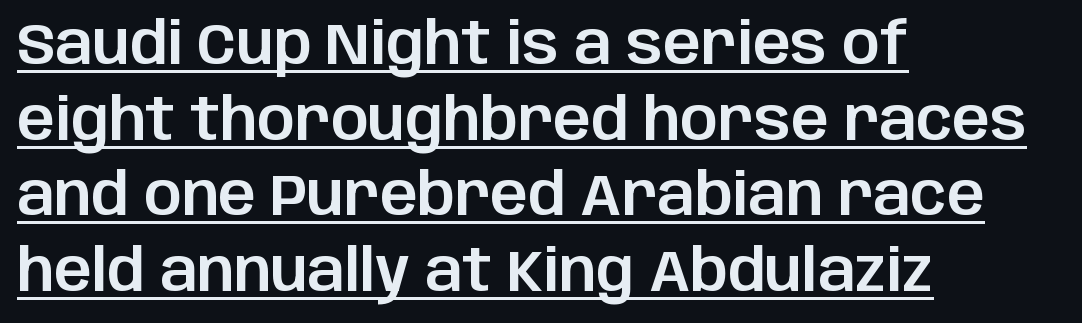
Q: Is the text italic (slanted)? A: No, it is upright.
Q: Is the typeface a serif or a sans-serif typeface? A: Sans-serif.
Q: Is the text underlined? A: Yes.
Q: How is the paragraph aligned? A: Left-aligned.
Q: Is the spacing between letters normal or unusually wide? A: Normal.
Q: Is the spacing between lines tight, normal or loose? A: Normal.
Q: Width (condensed, normal, or wide)? A: Normal.
Q: Stroke contrast? A: Low.
Q: x-height? A: Large.
Q: Monospaced? A: No.
